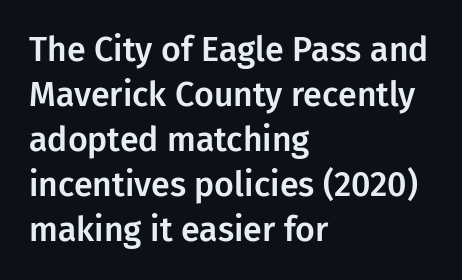
The image shows 34 px sans-serif type, upright; set left-aligned, normal line spacing (1.32x), normal letter spacing, not underlined; low stroke contrast and a medium x-height.
